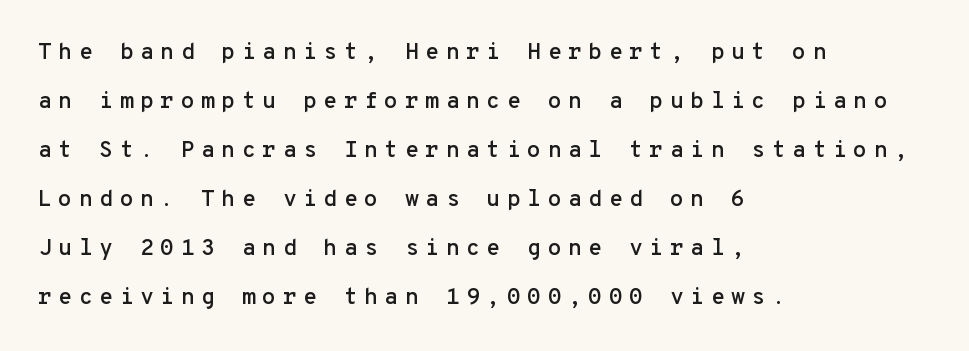
{"italic": "no", "underline": "no", "align": "left", "line_spacing": "loose", "line_spacing_ratio": 2.13, "letter_spacing": "wide", "letter_spacing_em": 0.27, "glyph_px": 23}
